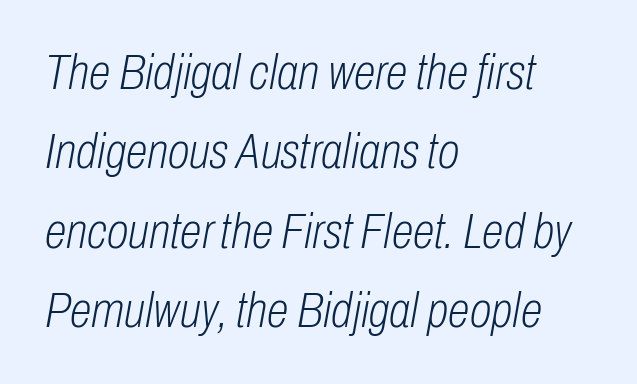
{"italic": "yes", "lean": "right", "slant_degrees": 10, "bold": "no", "weight": "light", "width": "condensed", "stroke_contrast": "low", "x_height": "medium", "monospaced": "no", "underline": "no", "align": "left", "line_spacing": "normal", "line_spacing_ratio": 1.59, "letter_spacing": "normal", "letter_spacing_em": 0.0, "glyph_px": 50}
